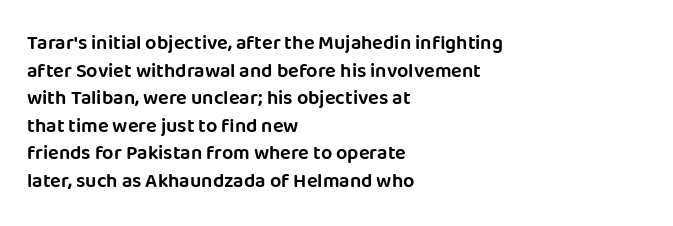
Q: Is the text italic (slanted)? A: No, it is upright.
Q: Is the text underlined? A: No.
Q: How is the paragraph aligned? A: Left-aligned.
Q: Is the spacing between letters normal or unusually wide? A: Normal.
Q: Is the spacing between lines tight, normal or loose? A: Normal.
